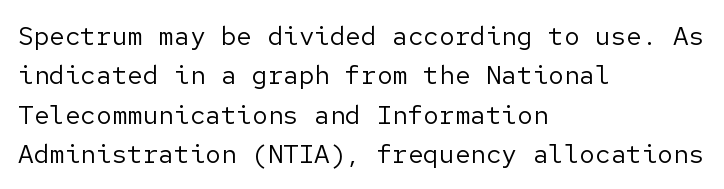
Q: Is the text bold? A: No.
Q: Is the text italic (slanted)? A: No, it is upright.
Q: Is the text underlined? A: No.
Q: How is the paragraph aligned? A: Left-aligned.
Q: Is the spacing between letters normal or unusually wide? A: Normal.
Q: Is the spacing between lines tight, normal or loose? A: Normal.
